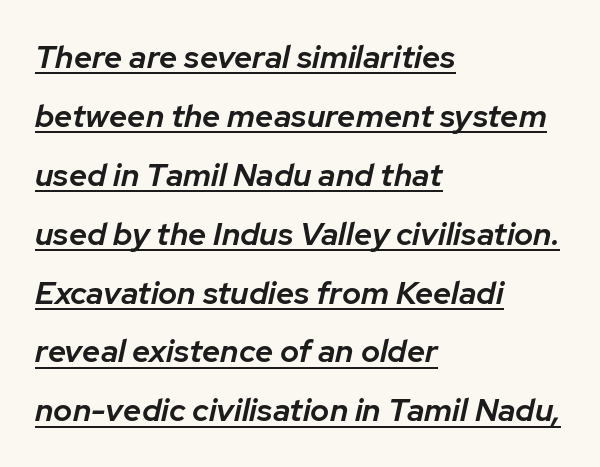
Q: Is the text bold? A: Semi-bold.
Q: Is the text italic (slanted)? A: Yes, it leans right by about 12 degrees.
Q: Is the text underlined? A: Yes.
Q: How is the paragraph aligned? A: Left-aligned.
Q: Is the spacing between letters normal or unusually wide? A: Normal.
Q: Width (condensed, normal, or wide)? A: Normal.
Q: Stroke contrast? A: Low.
Q: x-height? A: Medium.
Q: Monospaced? A: No.
